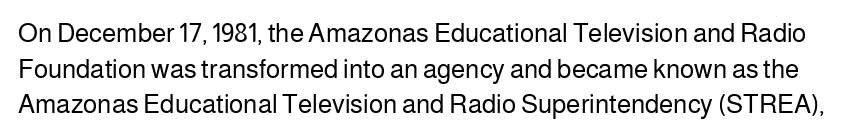
Stems and bowls with no extra thickness — not bold. These lines sit exactly where default settings would place them. Is the letter spacing exaggerated? No — it looks like the ordinary default. Rendered with straight, roman letterforms. The zone under the glyphs is completely vacant.
